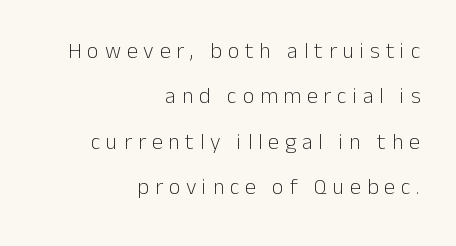
{"italic": "no", "bold": "no", "underline": "no", "align": "right", "line_spacing": "loose", "line_spacing_ratio": 2.06, "letter_spacing": "wide", "letter_spacing_em": 0.27, "glyph_px": 22}
